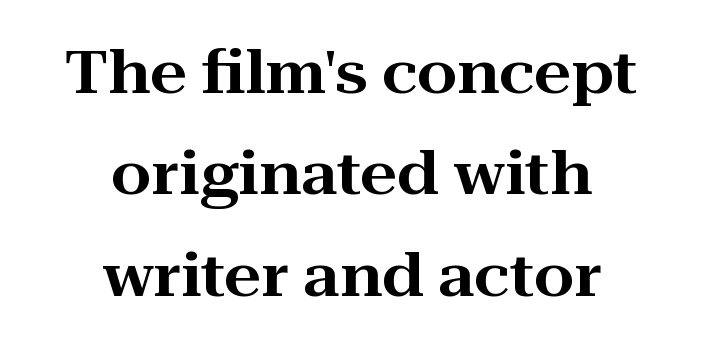
{"serif": "yes", "italic": "no", "width": "wide", "stroke_contrast": "high", "x_height": "medium", "monospaced": "no", "underline": "no", "align": "center", "line_spacing_ratio": 1.75, "letter_spacing": "normal", "letter_spacing_em": 0.0, "glyph_px": 58}
